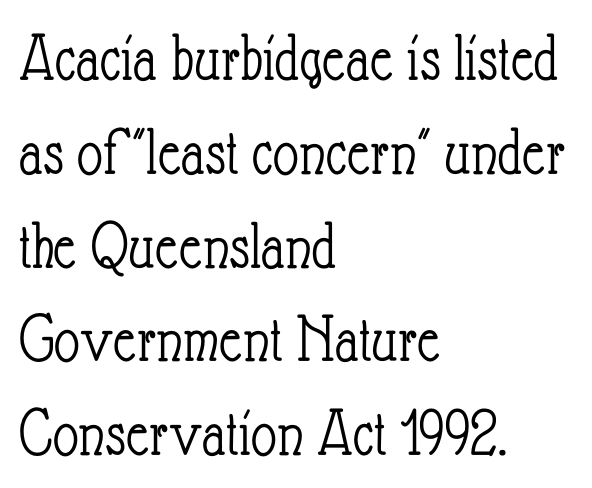
{"italic": "no", "bold": "no", "weight": "light", "width": "condensed", "stroke_contrast": "low", "x_height": "small", "monospaced": "no", "underline": "no", "align": "left", "line_spacing": "normal", "line_spacing_ratio": 1.34, "letter_spacing": "normal", "letter_spacing_em": 0.0, "glyph_px": 70}
